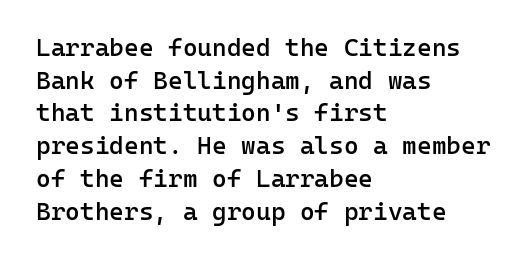
{"italic": "no", "bold": "semi", "underline": "no", "align": "left", "line_spacing": "normal", "line_spacing_ratio": 1.31, "letter_spacing": "normal", "letter_spacing_em": 0.0, "glyph_px": 25}
